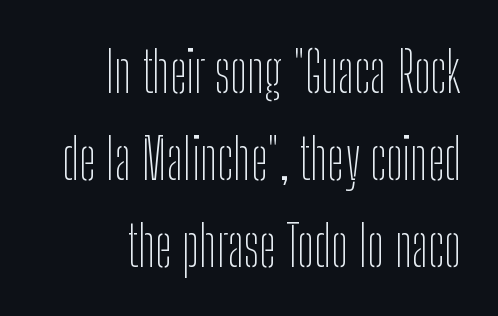
Q: Is the text bold? A: No.
Q: Is the text italic (slanted)? A: No, it is upright.
Q: Is the typeface a serif or a sans-serif typeface? A: Sans-serif.
Q: Is the text underlined? A: No.
Q: How is the paragraph aligned? A: Right-aligned.
Q: Is the spacing between letters normal or unusually wide? A: Normal.
Q: Is the spacing between lines tight, normal or loose? A: Normal.
Q: Width (condensed, normal, or wide)? A: Condensed.
Q: Stroke contrast? A: Low.
Q: x-height? A: Medium.
Q: Monospaced? A: No.
